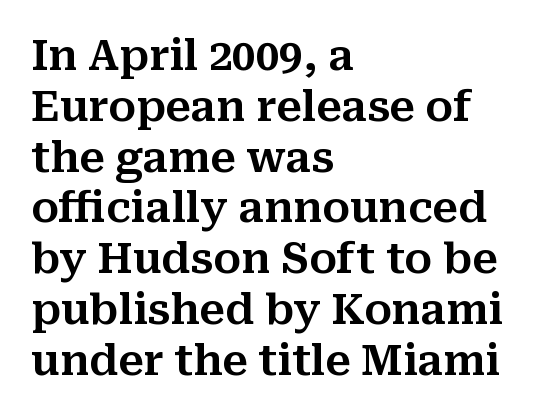
{"serif": "yes", "italic": "no", "width": "normal", "stroke_contrast": "medium", "x_height": "medium", "monospaced": "no", "underline": "no", "align": "left", "line_spacing_ratio": 1.21, "letter_spacing": "normal", "letter_spacing_em": 0.0, "glyph_px": 42}
